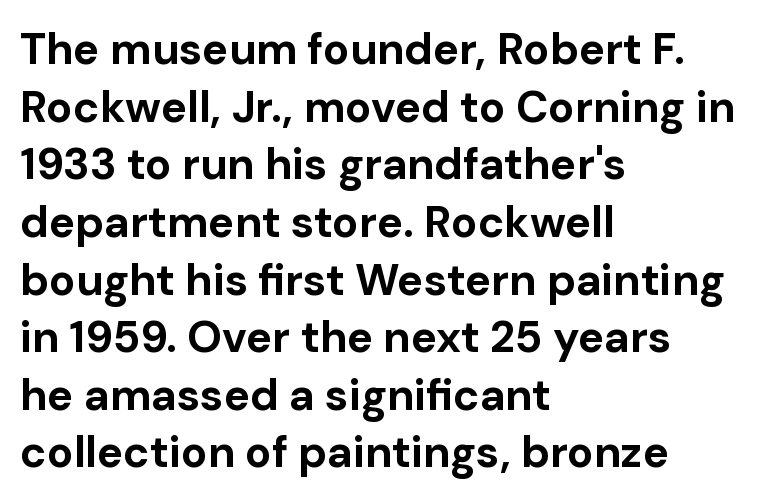
The image shows 44 px bold sans-serif type, upright; set left-aligned, normal line spacing (1.31x), normal letter spacing, not underlined; low stroke contrast and a medium x-height.
